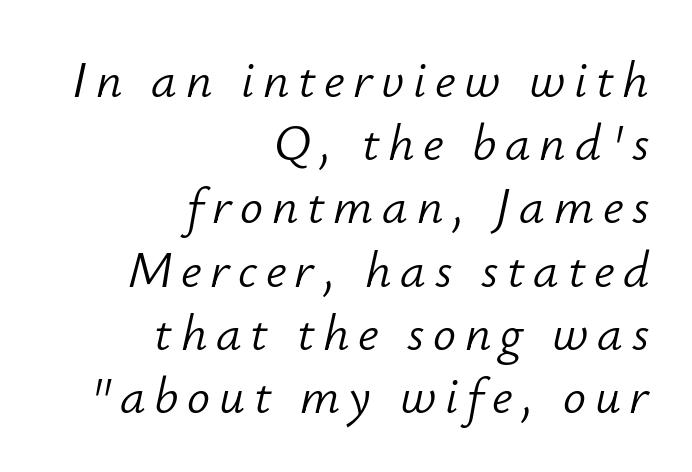
Q: Is the text bold? A: No.
Q: Is the text italic (slanted)? A: Yes, it leans right by about 12 degrees.
Q: Is the text underlined? A: No.
Q: How is the paragraph aligned? A: Right-aligned.
Q: Width (condensed, normal, or wide)? A: Normal.
Q: Stroke contrast? A: Low.
Q: x-height? A: Small.
Q: Monospaced? A: No.
